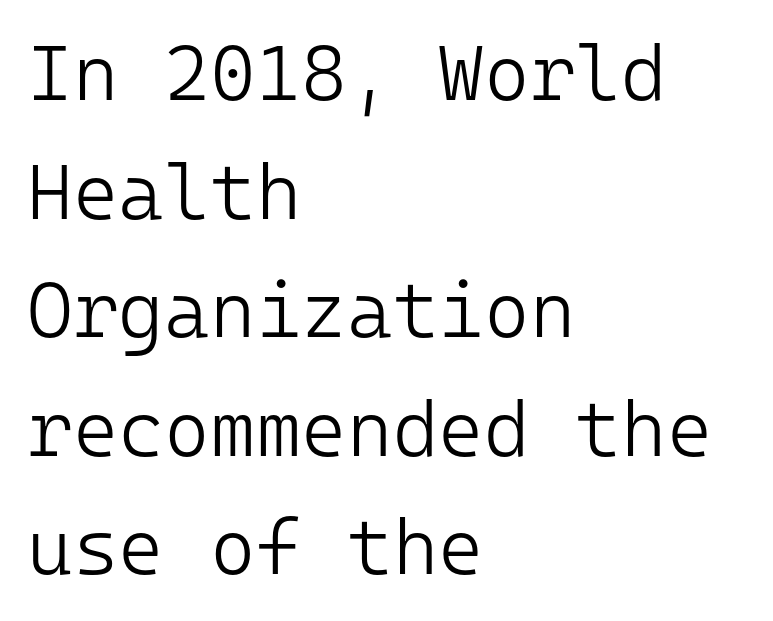
Fixed-width glyphs throughout — classic coding-font behaviour. Line spacing here is normal. Caption: standard tracking, unaltered. In terms of posture, this sample is upright.
